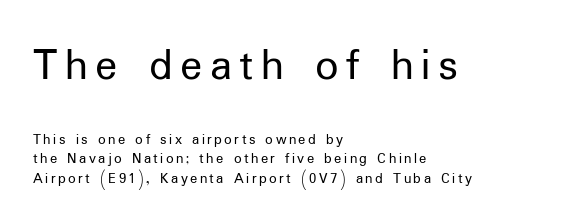
Q: Is the text bold? A: No.
Q: Is the text italic (slanted)? A: No, it is upright.
Q: Is the typeface a serif or a sans-serif typeface? A: Sans-serif.
Q: Is the text underlined? A: No.
Q: How is the paragraph aligned? A: Left-aligned.
Q: Is the spacing between lines tight, normal or loose? A: Normal.
Q: Which block of text is set in a larger size, the first (top) or the second (bottom)? A: The first (top) one.
Q: Width (condensed, normal, or wide)? A: Normal.
Q: Stroke contrast? A: Low.
Q: x-height? A: Medium.
Q: Monospaced? A: No.
